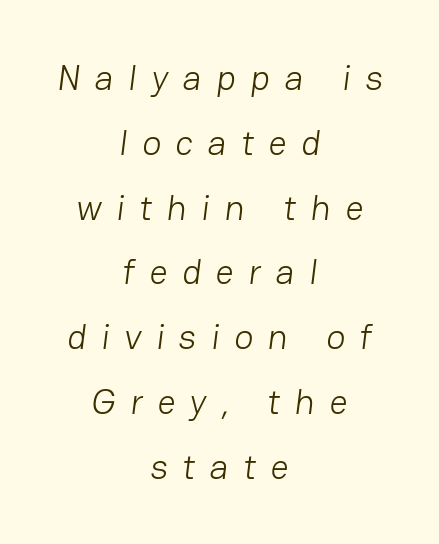
Q: Is the text bold? A: No.
Q: Is the typeface a serif or a sans-serif typeface? A: Sans-serif.
Q: Is the text underlined? A: No.
Q: How is the paragraph aligned? A: Centered.
Q: Is the spacing between letters normal or unusually wide? A: Unusually wide.
Q: Width (condensed, normal, or wide)? A: Normal.
Q: Stroke contrast? A: Low.
Q: x-height? A: Medium.
Q: Monospaced? A: No.
